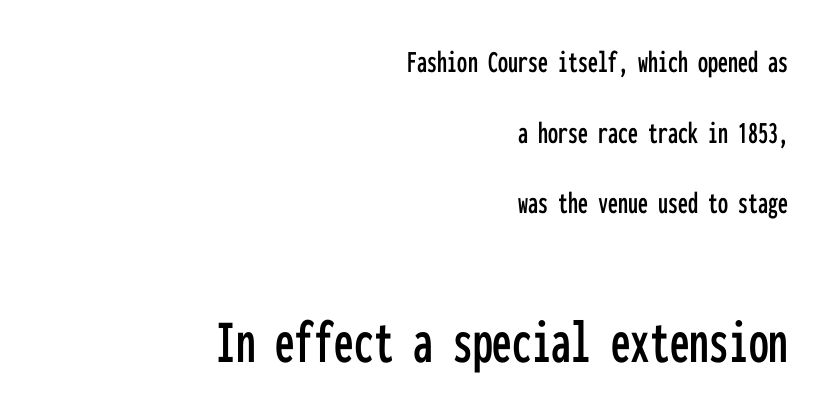
The image shows 63 px condensed sans-serif type, upright, monospaced; set right-aligned, loose line spacing (2.21x), normal letter spacing, not underlined; the second (bottom) block is 1.97x larger; low stroke contrast and a medium x-height.
